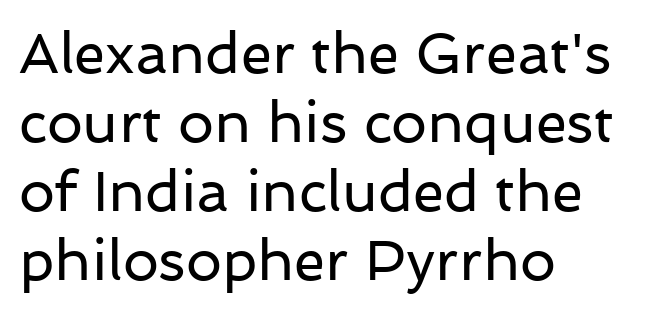
{"serif": "no", "italic": "no", "bold": "no", "weight": "regular", "width": "normal", "stroke_contrast": "low", "x_height": "medium", "monospaced": "no", "underline": "no", "align": "left", "line_spacing_ratio": 1.21, "letter_spacing": "normal", "letter_spacing_em": 0.0, "glyph_px": 57}
